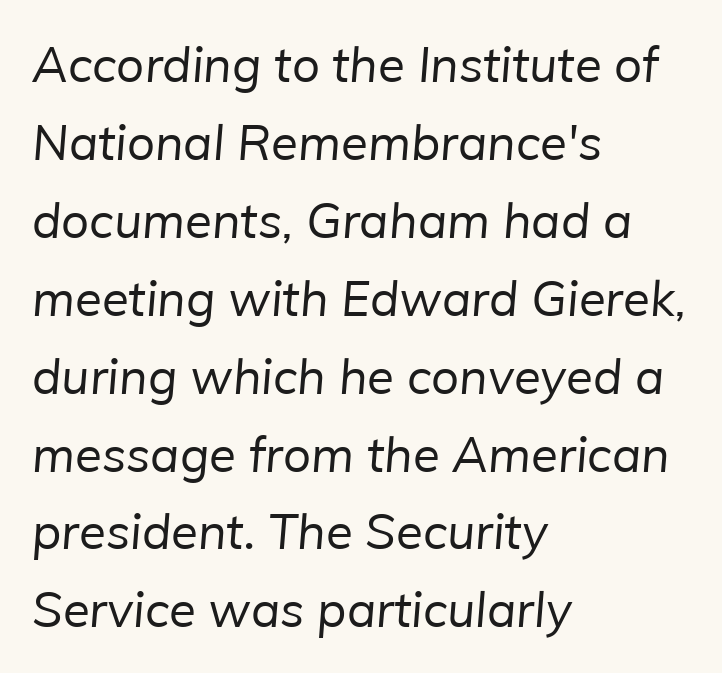
The vertical gap from one line to the next is medium. Varying glyph widths throughout — classic text-font behaviour. Stems and bowls with no extra thickness — not bold. Descenders hang freely into open space. The compositor pushed each line to the left boundary. The font family rendered here belongs to the sans-serif group.
